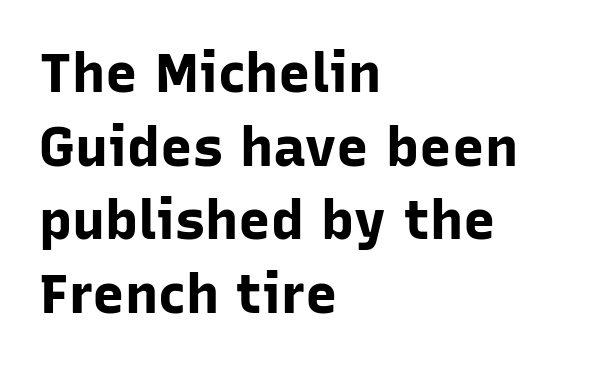
It's the straight-up-and-down kind of type. Look at the bottom of the vertical strokes: they stop flat, with no serifs. Lines of text with bare space underneath. No extra tracking has been applied to these lines.
